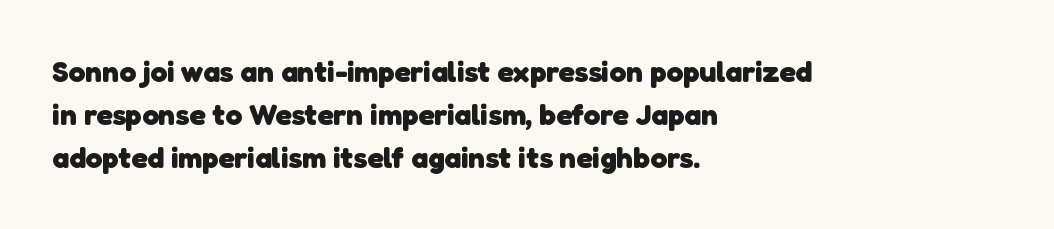
The image shows 30 px heavy sans-serif type; set left-aligned, normal line spacing (1.44x), normal letter spacing, not underlined; low stroke contrast and a medium x-height.
